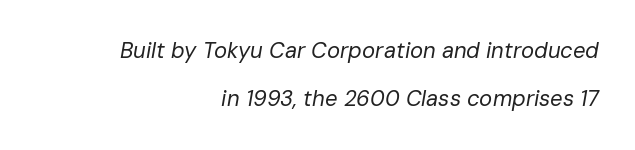
The lettering tilts uniformly, giving the passage an italic look. The glyphs are unaccompanied by any horizontal stroke below them. Leading: increased. Nothing unusual about the tracking: characters are spaced as the font intends. Every row of glyphs terminates at an identical x-position on the right.
